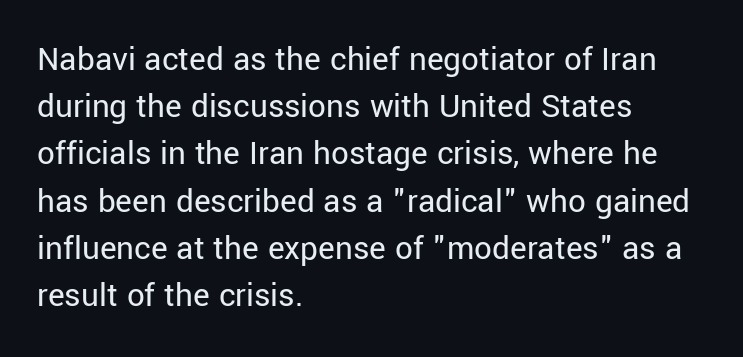
The image shows 35 px regular-weight sans-serif type, upright; set left-aligned, normal line spacing (1.35x), normal letter spacing, not underlined; low stroke contrast and a medium x-height.
